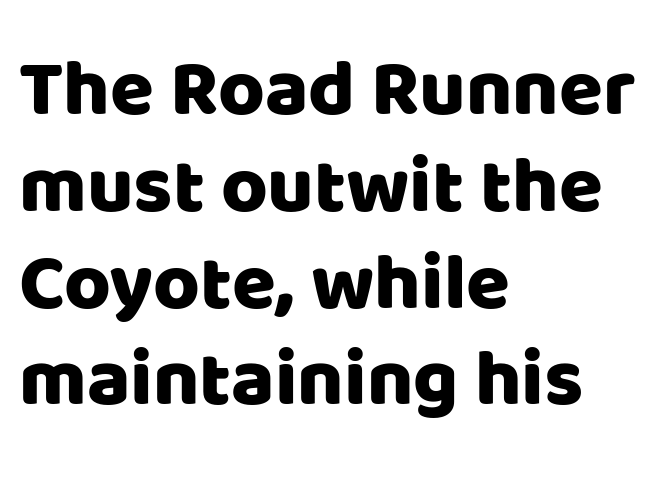
{"serif": "no", "italic": "no", "width": "normal", "stroke_contrast": "low", "x_height": "large", "monospaced": "no", "underline": "no", "align": "left", "line_spacing_ratio": 1.21, "letter_spacing": "normal", "letter_spacing_em": 0.0, "glyph_px": 80}
